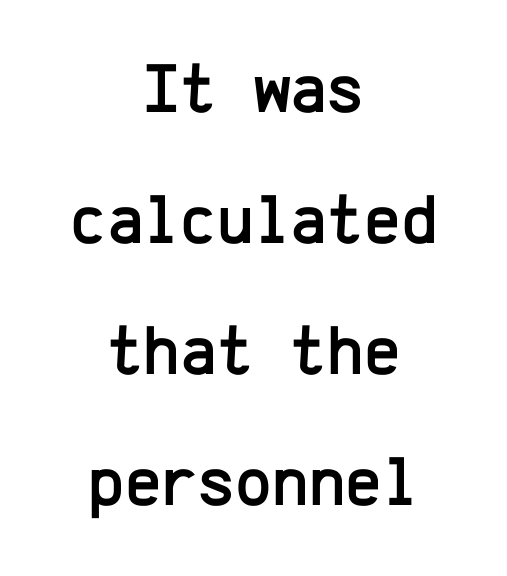
Q: Is the text italic (slanted)? A: No, it is upright.
Q: Is the typeface a serif or a sans-serif typeface? A: Sans-serif.
Q: Is the text underlined? A: No.
Q: How is the paragraph aligned? A: Centered.
Q: Is the spacing between letters normal or unusually wide? A: Normal.
Q: Width (condensed, normal, or wide)? A: Normal.
Q: Stroke contrast? A: Low.
Q: x-height? A: Medium.
Q: Monospaced? A: Yes.
